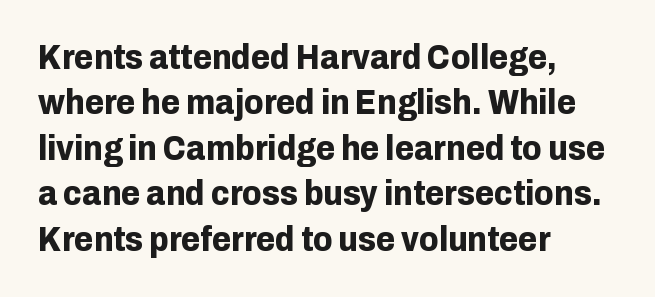
Bare-footed words on every line. The designer left line spacing at the default. Each word holds together tightly as a unit, with standard inter-letter gaps. Is there any slant? The stems are plumb. Here the designer chose a conventional face with non-uniform glyph widths.
